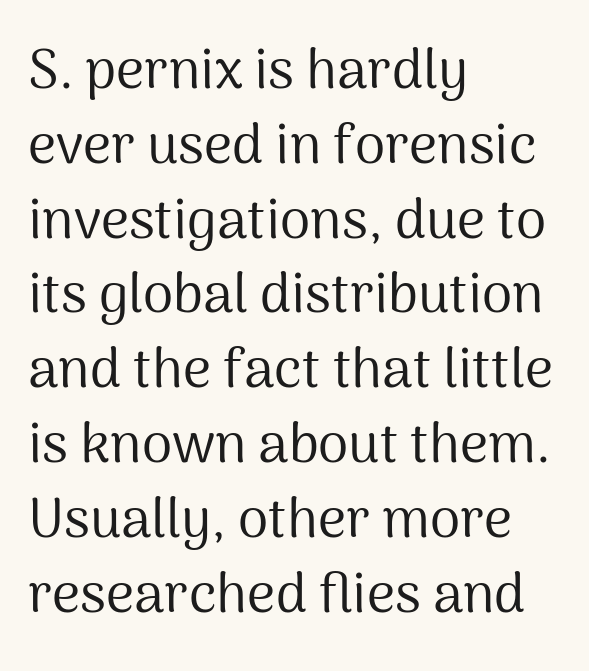
Examine the stroke ends and you'll find no serifs. Italic? Not at all — the glyphs are vertical. How would I describe the line gaps? Plain and ordinary. The zone under the glyphs is completely vacant.
